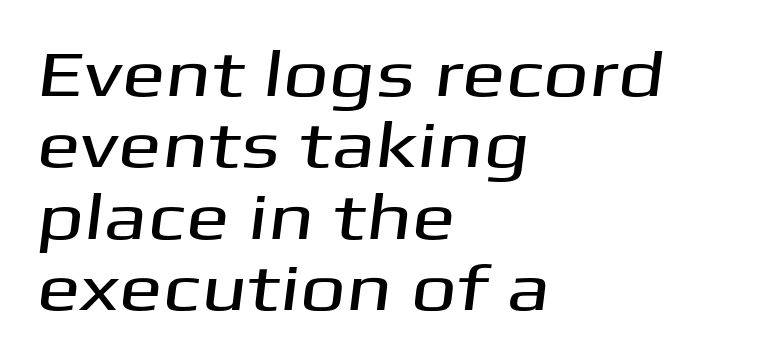
Q: Is the typeface a serif or a sans-serif typeface? A: Sans-serif.
Q: Is the text underlined? A: No.
Q: How is the paragraph aligned? A: Left-aligned.
Q: Is the spacing between letters normal or unusually wide? A: Normal.
Q: Is the spacing between lines tight, normal or loose? A: Tight.
Q: Width (condensed, normal, or wide)? A: Wide.
Q: Stroke contrast? A: Medium.
Q: x-height? A: Medium.
Q: Monospaced? A: No.
